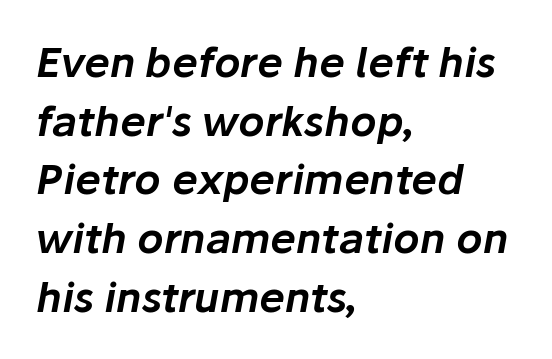
The image shows 41 px text type, italic (leaning right); set left-aligned, normal line spacing (1.43x), normal letter spacing, not underlined; low stroke contrast and a medium x-height.
